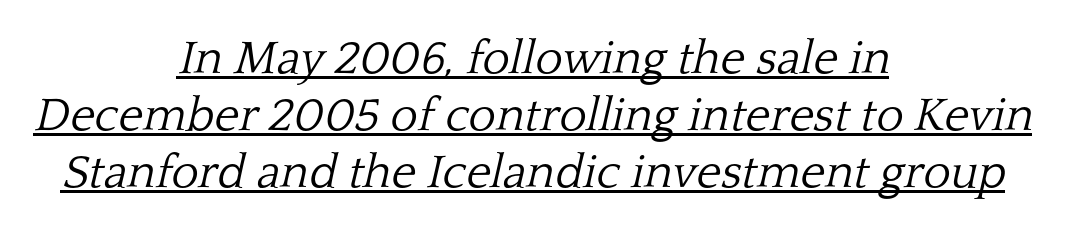
The image shows 47 px light serif type, italic (leaning right); set centered, line spacing 1.21x, normal letter spacing, underlined; low stroke contrast and a medium x-height.
